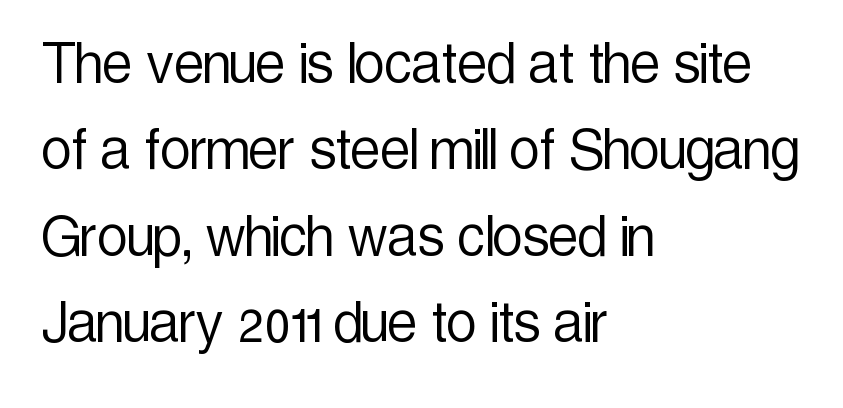
Q: Is the text bold? A: No.
Q: Is the text italic (slanted)? A: No, it is upright.
Q: Is the typeface a serif or a sans-serif typeface? A: Sans-serif.
Q: Is the text underlined? A: No.
Q: How is the paragraph aligned? A: Left-aligned.
Q: Is the spacing between letters normal or unusually wide? A: Normal.
Q: Is the spacing between lines tight, normal or loose? A: Normal.
Q: Width (condensed, normal, or wide)? A: Condensed.
Q: x-height? A: Medium.
Q: Monospaced? A: No.
